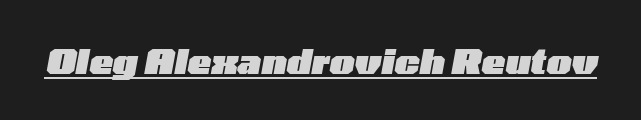
Q: Is the text bold? A: Yes.
Q: Is the text italic (slanted)? A: Yes, it leans right by about 10 degrees.
Q: Is the text underlined? A: Yes.
Q: Is the spacing between letters normal or unusually wide? A: Normal.
Q: Width (condensed, normal, or wide)? A: Wide.
Q: Stroke contrast? A: Low.
Q: x-height? A: Medium.
Q: Monospaced? A: No.
